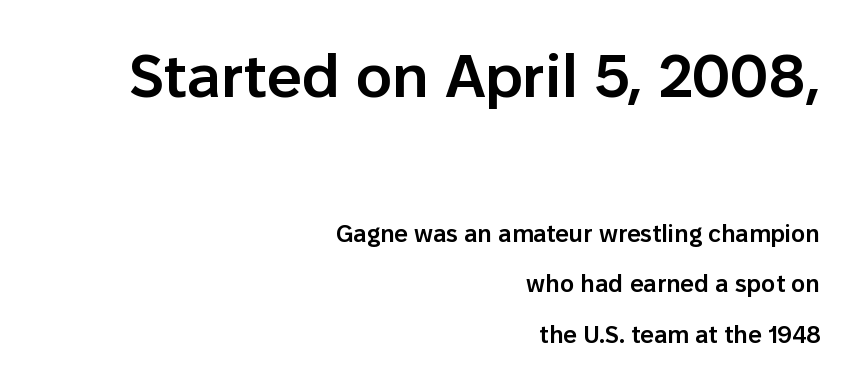
Q: Is the text bold? A: Semi-bold.
Q: Is the text italic (slanted)? A: No, it is upright.
Q: Is the typeface a serif or a sans-serif typeface? A: Sans-serif.
Q: Is the text underlined? A: No.
Q: How is the paragraph aligned? A: Right-aligned.
Q: Is the spacing between letters normal or unusually wide? A: Normal.
Q: Is the spacing between lines tight, normal or loose? A: Loose.
Q: Which block of text is set in a larger size, the first (top) or the second (bottom)? A: The first (top) one.
Q: Width (condensed, normal, or wide)? A: Normal.
Q: Stroke contrast? A: Low.
Q: x-height? A: Medium.
Q: Monospaced? A: No.
